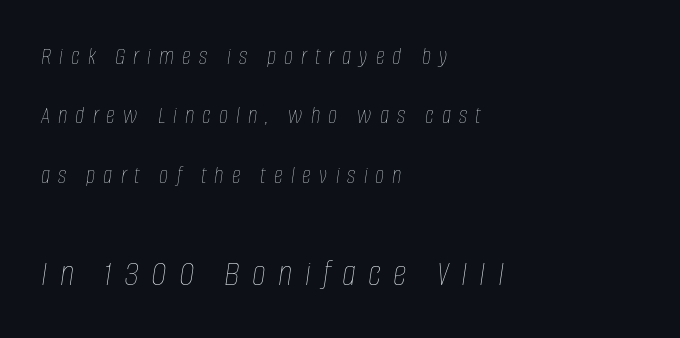
Q: Is the text bold? A: No.
Q: Is the text italic (slanted)? A: Yes, it leans right by about 8 degrees.
Q: Is the text underlined? A: No.
Q: How is the paragraph aligned? A: Left-aligned.
Q: Is the spacing between letters normal or unusually wide? A: Unusually wide.
Q: Is the spacing between lines tight, normal or loose? A: Loose.
Q: Which block of text is set in a larger size, the first (top) or the second (bottom)? A: The second (bottom) one.
Q: Width (condensed, normal, or wide)? A: Condensed.
Q: Stroke contrast? A: Low.
Q: x-height? A: Large.
Q: Monospaced? A: No.
